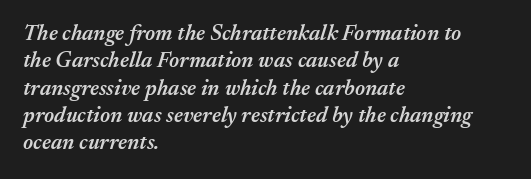
Compared with typical body copy, the letter spacing here is the same. This sample is left-justified, so line endings fall wherever the words run out. Characters are canted at an angle relative to the baseline's perpendicular. The foot of each line stays bare and open.
